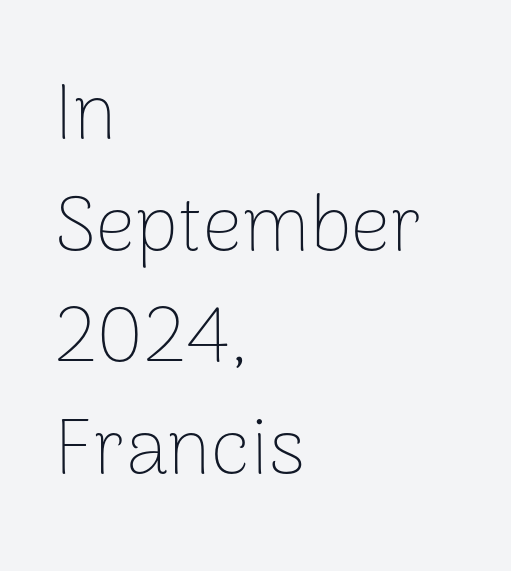
{"serif": "no", "italic": "no", "bold": "no", "weight": "thin", "width": "normal", "stroke_contrast": "low", "x_height": "medium", "monospaced": "no", "underline": "no", "align": "left", "line_spacing": "normal", "line_spacing_ratio": 1.43, "letter_spacing": "normal", "letter_spacing_em": 0.0, "glyph_px": 78}
